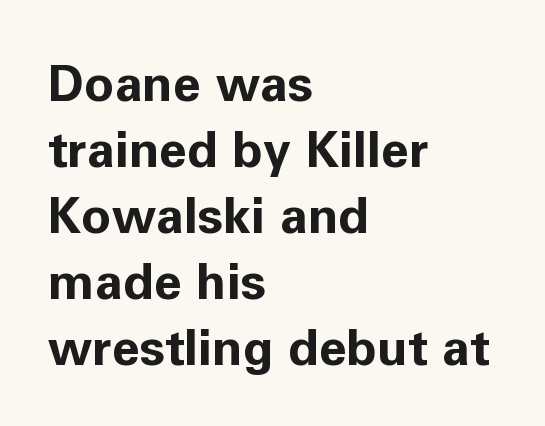
The image shows 50 px bold sans-serif type, upright; set left-aligned, normal line spacing (1.32x), normal letter spacing, not underlined; low stroke contrast and a medium x-height.
